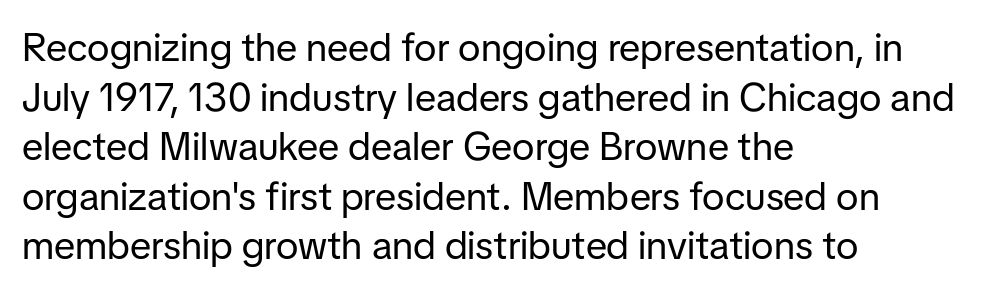
Q: Is the text bold? A: No.
Q: Is the text italic (slanted)? A: No, it is upright.
Q: Is the typeface a serif or a sans-serif typeface? A: Sans-serif.
Q: Is the text underlined? A: No.
Q: How is the paragraph aligned? A: Left-aligned.
Q: Is the spacing between letters normal or unusually wide? A: Normal.
Q: Is the spacing between lines tight, normal or loose? A: Normal.
Q: Width (condensed, normal, or wide)? A: Normal.
Q: Stroke contrast? A: Low.
Q: x-height? A: Medium.
Q: Monospaced? A: No.
